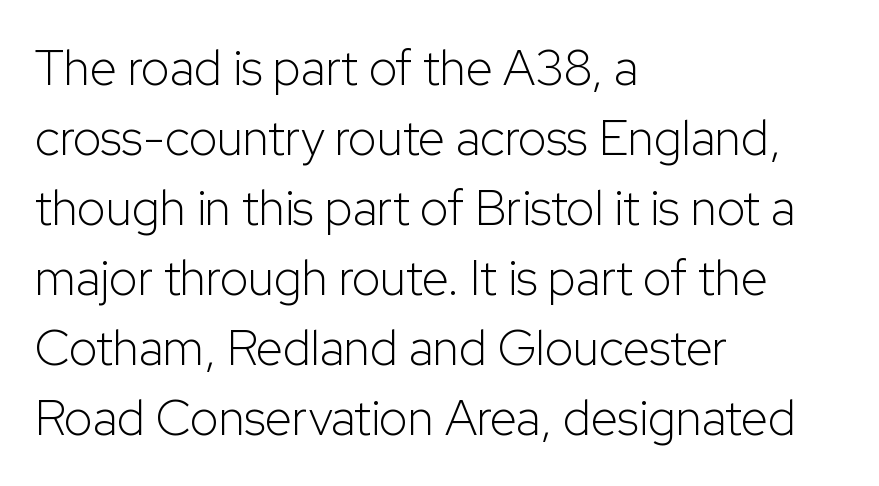
The space between consecutive lines is moderate. Default kerning and tracking; the words read as compact shapes. Is this a fixed-width face? No — the glyphs have proportional, varying widths. The paragraph shown leans on its left margin. The weight tops out at a normal text grade. Words float on clear page, feet unadorned.
